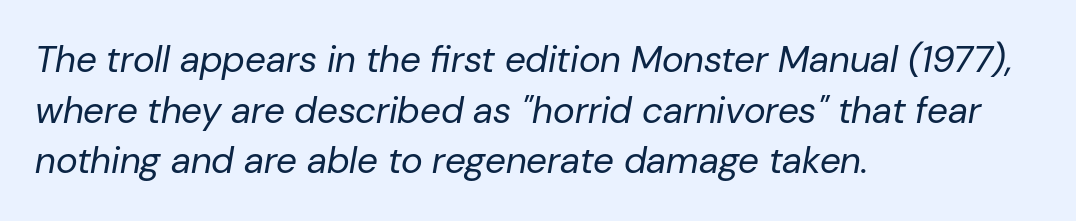
Q: Is the text bold? A: No.
Q: Is the text italic (slanted)? A: Yes, it leans right by about 10 degrees.
Q: Is the text underlined? A: No.
Q: How is the paragraph aligned? A: Left-aligned.
Q: Is the spacing between letters normal or unusually wide? A: Normal.
Q: Is the spacing between lines tight, normal or loose? A: Normal.
Q: Width (condensed, normal, or wide)? A: Normal.
Q: Stroke contrast? A: Low.
Q: x-height? A: Medium.
Q: Monospaced? A: No.
